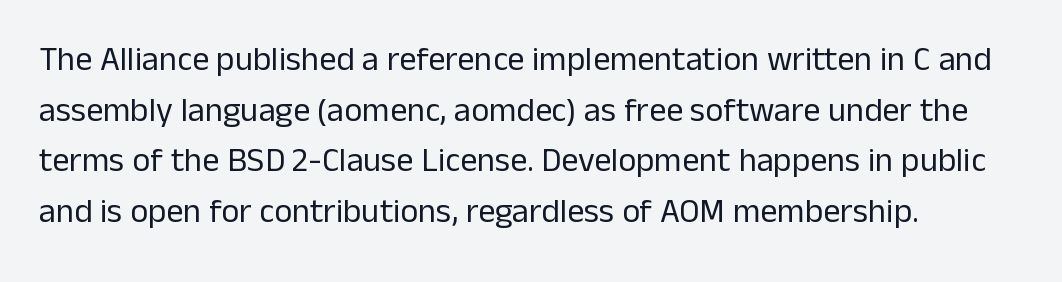
Beneath every word, the page is bare. The lines sit at an ordinary, default distance from one another. Think of a printed novel: that variable character pitch is what you see here. Observe the absence of serifs on each vertical stroke in this sample. Students, note that the glyphs here touch the page at normal intervals.
